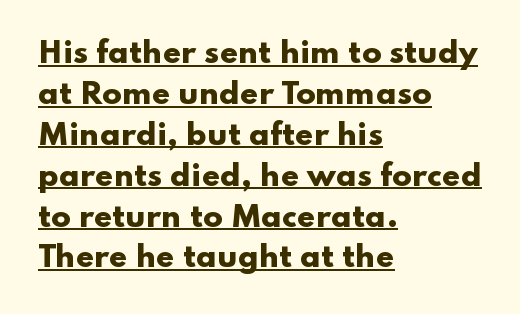
The image shows 29 px heavy, wide sans-serif type, upright; set left-aligned, normal line spacing (1.41x), normal letter spacing, underlined; low stroke contrast and a small x-height.
